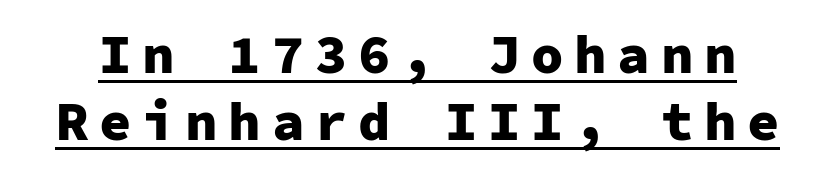
{"serif": "no", "italic": "no", "bold": "yes", "weight": "heavy", "width": "normal", "stroke_contrast": "low", "x_height": "medium", "monospaced": "yes", "underline": "yes", "line_spacing": "normal", "line_spacing_ratio": 1.25, "letter_spacing": "wide", "letter_spacing_em": 0.2, "glyph_px": 54}
